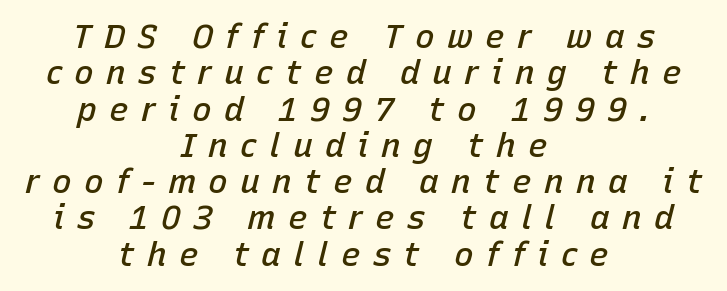
Q: Is the text bold? A: Semi-bold.
Q: Is the text italic (slanted)? A: Yes, it leans right by about 15 degrees.
Q: Is the text underlined? A: No.
Q: How is the paragraph aligned? A: Centered.
Q: Is the spacing between letters normal or unusually wide? A: Unusually wide.
Q: Is the spacing between lines tight, normal or loose? A: Tight.
Q: Width (condensed, normal, or wide)? A: Normal.
Q: Stroke contrast? A: Low.
Q: x-height? A: Medium.
Q: Monospaced? A: No.
